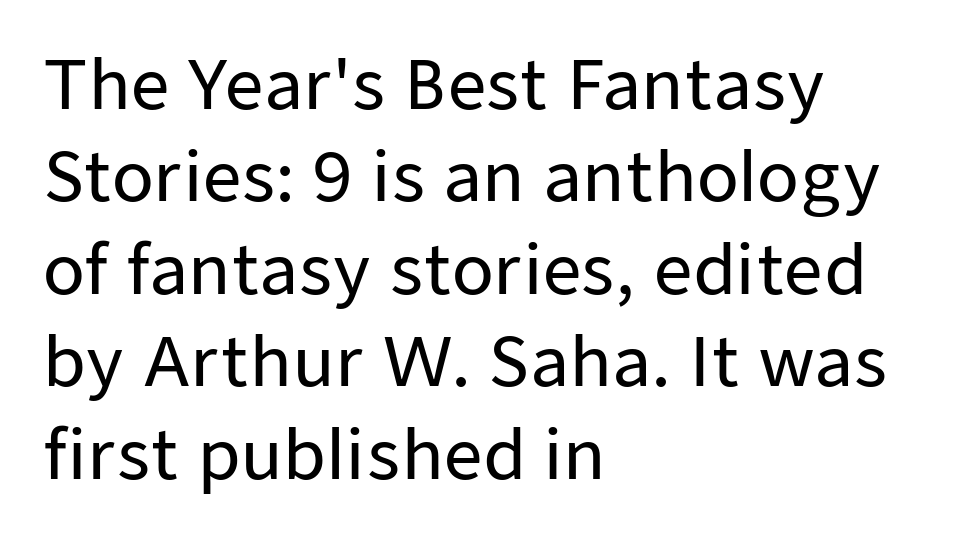
{"serif": "no", "italic": "no", "width": "normal", "stroke_contrast": "low", "x_height": "medium", "monospaced": "no", "underline": "no", "align": "left", "line_spacing": "normal", "line_spacing_ratio": 1.36, "letter_spacing": "normal", "letter_spacing_em": 0.0, "glyph_px": 68}
